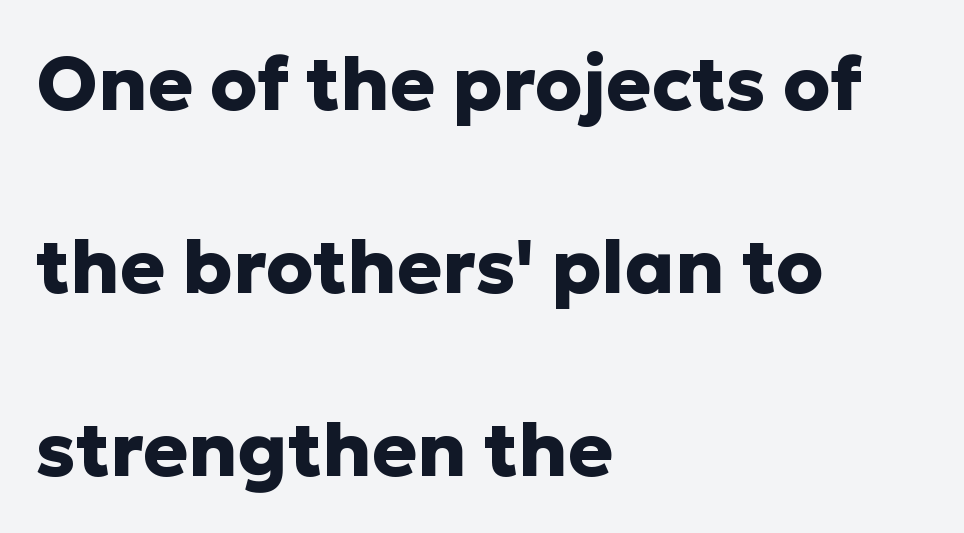
Q: Is the text bold? A: Yes.
Q: Is the text italic (slanted)? A: No, it is upright.
Q: Is the typeface a serif or a sans-serif typeface? A: Sans-serif.
Q: Is the text underlined? A: No.
Q: How is the paragraph aligned? A: Left-aligned.
Q: Is the spacing between letters normal or unusually wide? A: Normal.
Q: Is the spacing between lines tight, normal or loose? A: Loose.
Q: Width (condensed, normal, or wide)? A: Normal.
Q: Stroke contrast? A: Low.
Q: x-height? A: Medium.
Q: Monospaced? A: No.
